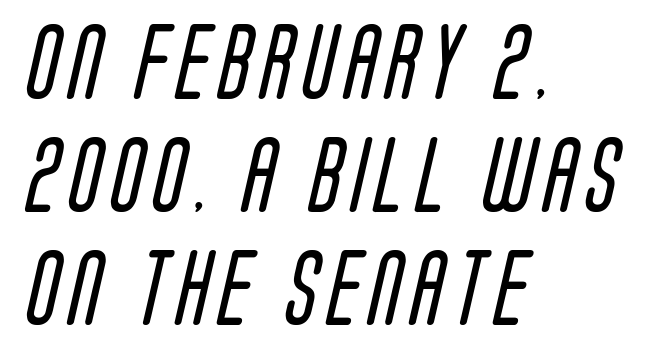
In terms of leading, this rendering sits right in the middle. Lines of text with bare space underneath. The letterforms sit at book weight or below. The compositor pushed each line to the left boundary.
